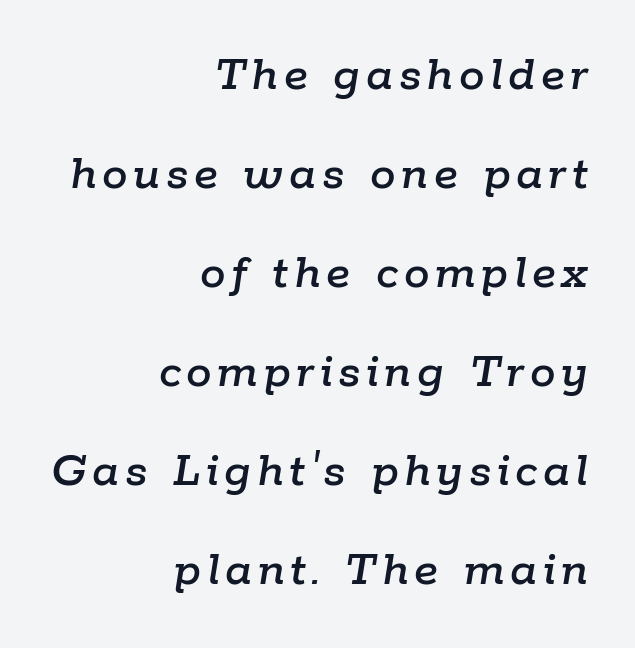
The image shows 51 px text type, italic (leaning right); set right-aligned, loose line spacing (1.94x), not underlined; low stroke contrast and a medium x-height.
